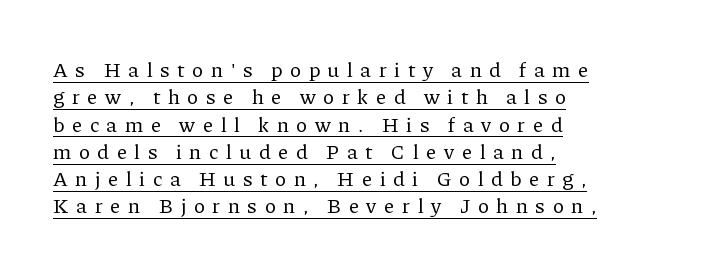
The image shows 21 px text type, upright; set left-aligned, normal line spacing (1.3x), unusually wide letter spacing (+0.37 em), underlined.
